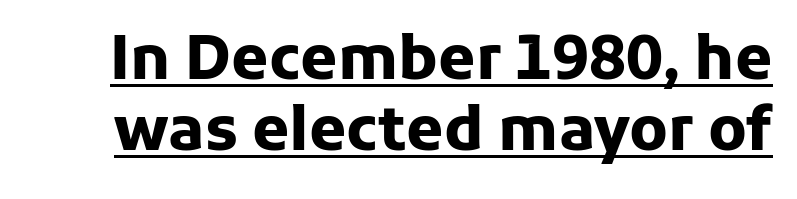
{"serif": "no", "italic": "no", "bold": "yes", "weight": "heavy", "width": "normal", "stroke_contrast": "low", "x_height": "medium", "monospaced": "no", "underline": "yes", "line_spacing_ratio": 1.18, "letter_spacing": "normal", "letter_spacing_em": 0.0, "glyph_px": 60}
